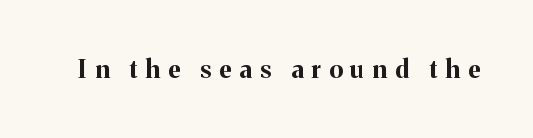
The specimen omits any rule beneath the text block's lines. Honestly, the letter spacing is so wide it's the main thing you notice. The letters stand upright; this is a roman face. Weight check: bold — yes, fully.
